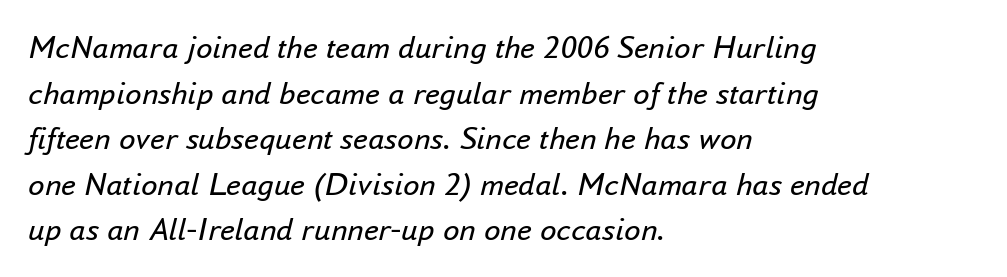
{"italic": "yes", "lean": "right", "slant_degrees": 16, "bold": "no", "weight": "regular", "width": "normal", "stroke_contrast": "low", "x_height": "small", "monospaced": "no", "underline": "no", "align": "left", "line_spacing": "normal", "line_spacing_ratio": 1.38, "letter_spacing": "normal", "letter_spacing_em": 0.0, "glyph_px": 33}
